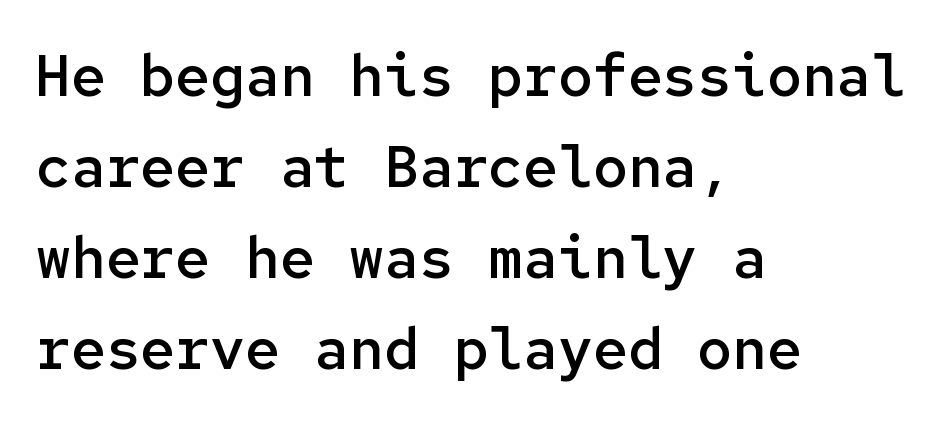
The characters look somewhat weighty, a semibold short of true bold. Font category for this specimen: sans-serif. Nobody drew a line under any word here. Here the designer chose a console-style face with uniform glyph widths. Tracking here is standard; glyphs follow each other at the usual distance. Typeset ragged right — the left edge is the straight one.
